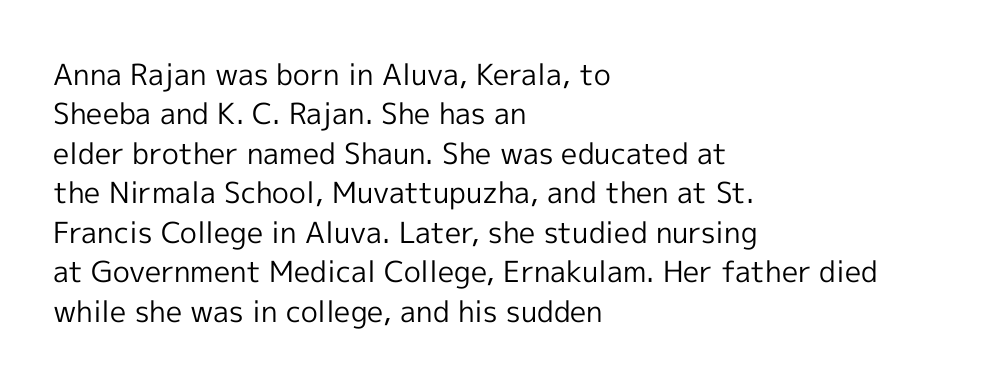
{"serif": "no", "italic": "no", "bold": "no", "weight": "regular", "width": "normal", "x_height": "medium", "monospaced": "no", "underline": "no", "align": "left", "line_spacing": "normal", "line_spacing_ratio": 1.36, "letter_spacing": "normal", "letter_spacing_em": 0.0, "glyph_px": 29}
